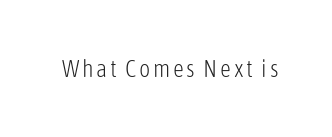
The image shows 24 px text type, upright; set not underlined.
